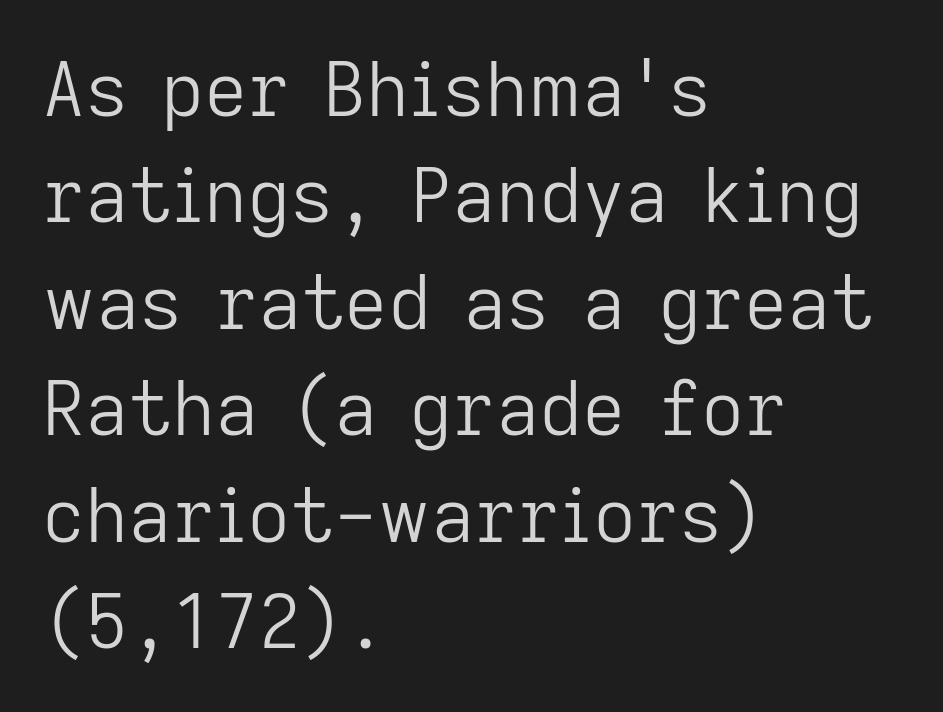
The image shows 75 px light sans-serif type, upright; set left-aligned, normal line spacing (1.42x), normal letter spacing, not underlined; low stroke contrast and a medium x-height.
